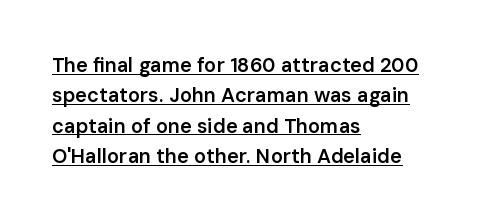
Each word holds together tightly as a unit, with standard inter-letter gaps. Looks like someone drew a line under every word here. Horizontal bands of white between lines are of average thickness. Horizontally, the lines are justified to the leading edge only. Is there any slant? The stems are plumb.
